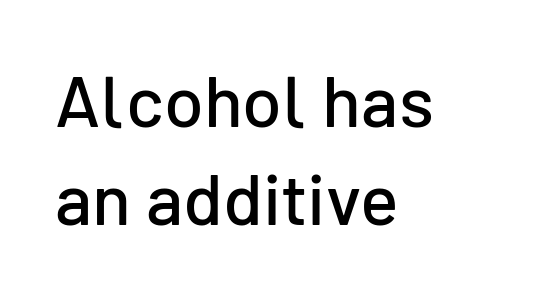
{"serif": "no", "italic": "no", "width": "normal", "stroke_contrast": "low", "x_height": "medium", "monospaced": "no", "underline": "no", "align": "left", "line_spacing": "normal", "line_spacing_ratio": 1.36, "letter_spacing": "normal", "letter_spacing_em": 0.0, "glyph_px": 72}
